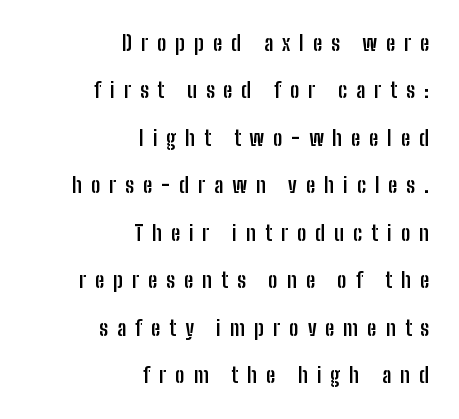
Q: Is the text bold? A: Yes.
Q: Is the text italic (slanted)? A: No, it is upright.
Q: Is the text underlined? A: No.
Q: How is the paragraph aligned? A: Right-aligned.
Q: Is the spacing between letters normal or unusually wide? A: Unusually wide.
Q: Is the spacing between lines tight, normal or loose? A: Loose.
